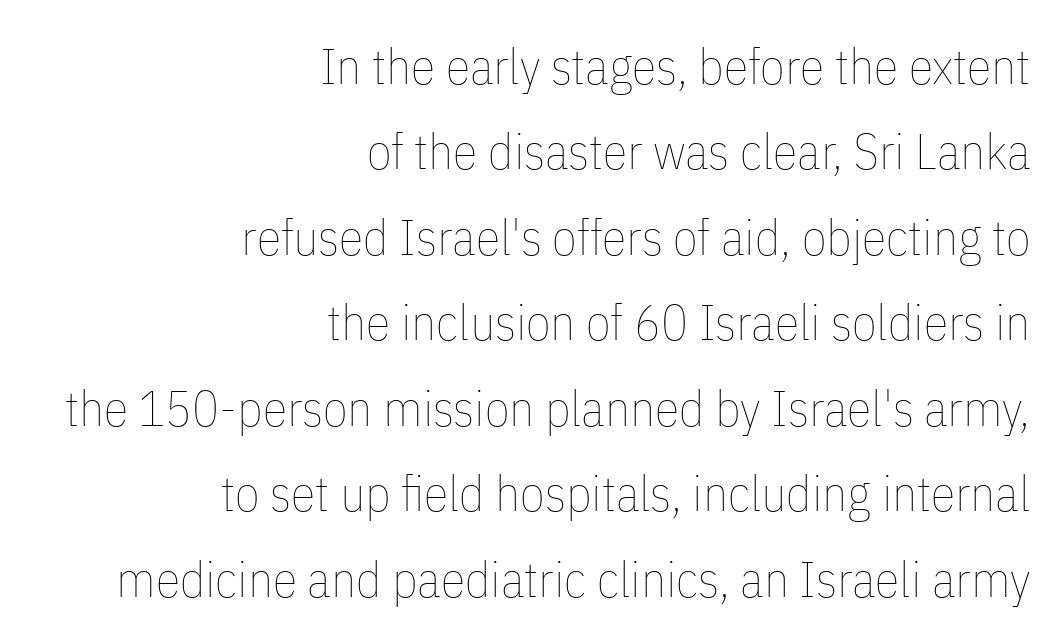
{"italic": "no", "bold": "no", "weight": "thin", "width": "condensed", "stroke_contrast": "low", "x_height": "medium", "monospaced": "no", "underline": "no", "align": "right", "line_spacing_ratio": 1.71, "letter_spacing": "normal", "letter_spacing_em": 0.0, "glyph_px": 50}
